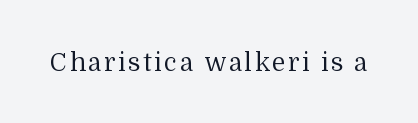
The image shows 25 px text type, upright; set not underlined.
